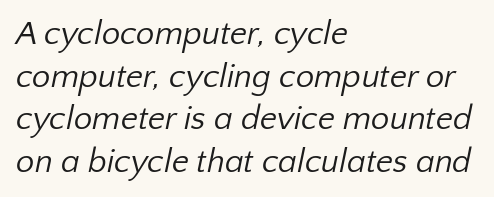
{"serif": "no", "bold": "no", "weight": "regular", "width": "normal", "stroke_contrast": "low", "x_height": "medium", "monospaced": "no", "underline": "no", "align": "left", "line_spacing": "normal", "line_spacing_ratio": 1.29, "letter_spacing": "normal", "letter_spacing_em": 0.0, "glyph_px": 33}
